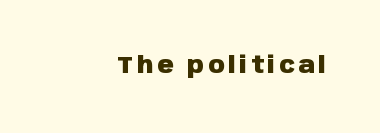
{"italic": "no", "bold": "yes", "underline": "no", "glyph_px": 23}
